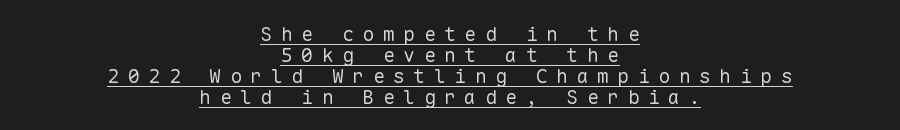
Q: Is the text bold? A: No.
Q: Is the text italic (slanted)? A: No, it is upright.
Q: Is the text underlined? A: Yes.
Q: How is the paragraph aligned? A: Centered.
Q: Is the spacing between letters normal or unusually wide? A: Unusually wide.
Q: Is the spacing between lines tight, normal or loose? A: Tight.
